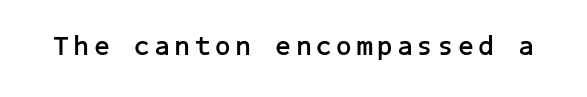
The lettering holds an erect, upright posture throughout. Check the space under the baseline: it is left empty. Does the weight exceed regular? Yes, all the way to bold.
